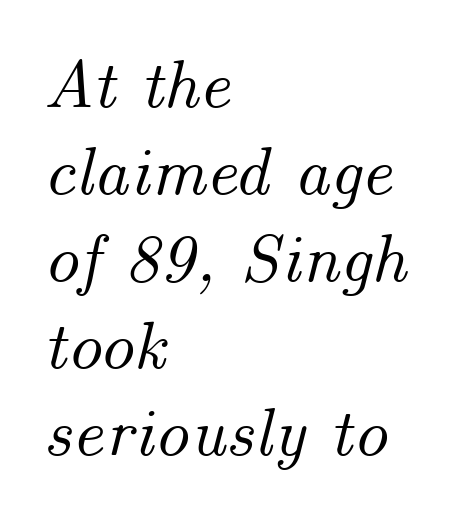
Q: Is the text italic (slanted)? A: Yes, it leans right by about 14 degrees.
Q: Is the text underlined? A: No.
Q: How is the paragraph aligned? A: Left-aligned.
Q: Is the spacing between letters normal or unusually wide? A: Normal.
Q: Is the spacing between lines tight, normal or loose? A: Normal.
Q: Width (condensed, normal, or wide)? A: Normal.
Q: Stroke contrast? A: Medium.
Q: x-height? A: Small.
Q: Monospaced? A: No.
